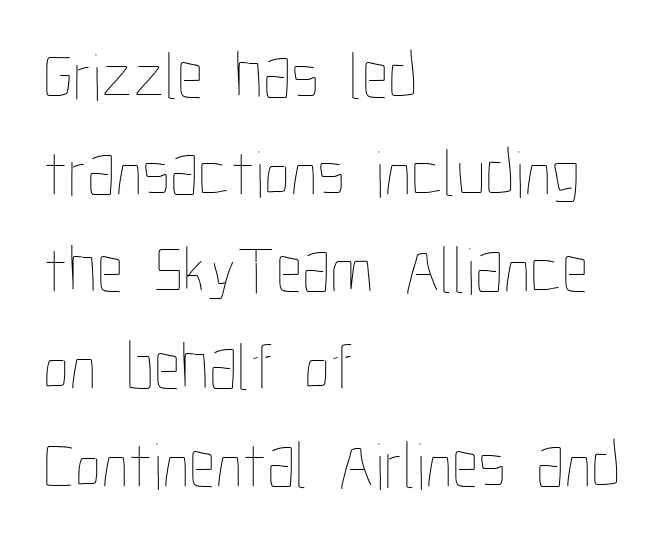
The letters sit at their default tracking, neither squeezed nor spread. The letterforms sit at book weight or below. The lines sit at an ordinary, default distance from one another. The ragged edge is on the right, which tells us the setting is flush left. Note the varied advance widths — an 'i' is clearly narrower than an 'm'.
